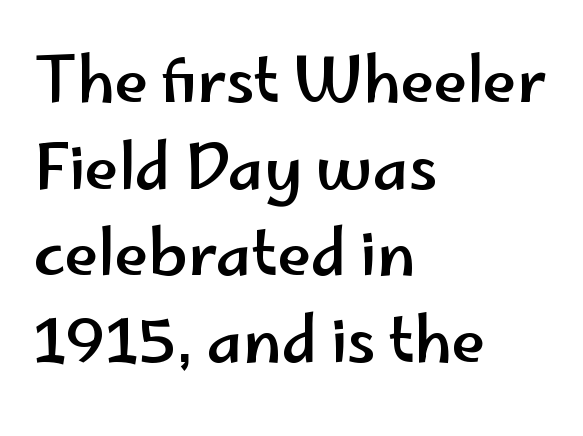
{"serif": "no", "italic": "no", "width": "wide", "stroke_contrast": "low", "x_height": "small", "monospaced": "no", "underline": "no", "align": "left", "line_spacing": "normal", "line_spacing_ratio": 1.42, "letter_spacing": "normal", "letter_spacing_em": 0.0, "glyph_px": 61}
